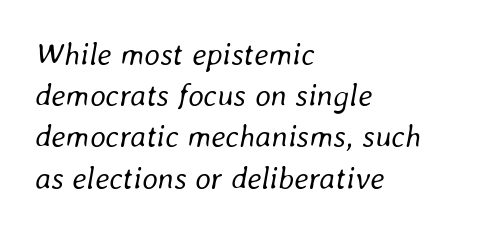
The image shows 31 px regular-weight type, italic (leaning right); set left-aligned, normal line spacing (1.33x), normal letter spacing, not underlined; low stroke contrast and a medium x-height.
